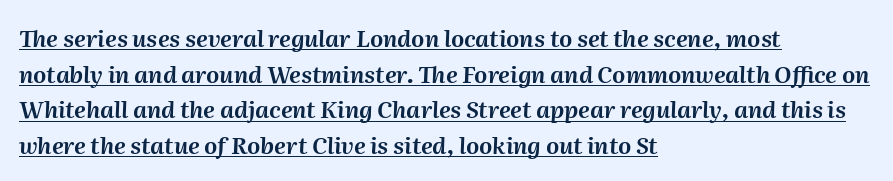
The image shows 23 px text type, italic (leaning right); set left-aligned, normal line spacing (1.55x), normal letter spacing, underlined.
